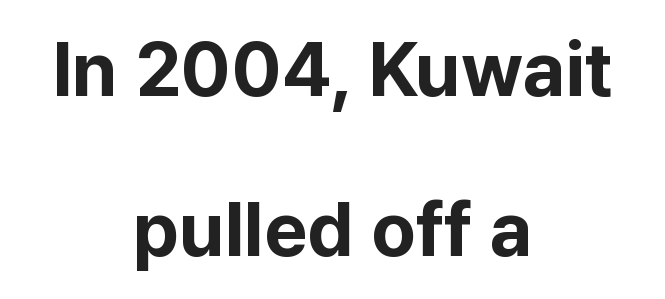
The image shows 76 px bold sans-serif type, upright; set centered, loose line spacing (2.11x), normal letter spacing, not underlined; low stroke contrast and a medium x-height.
